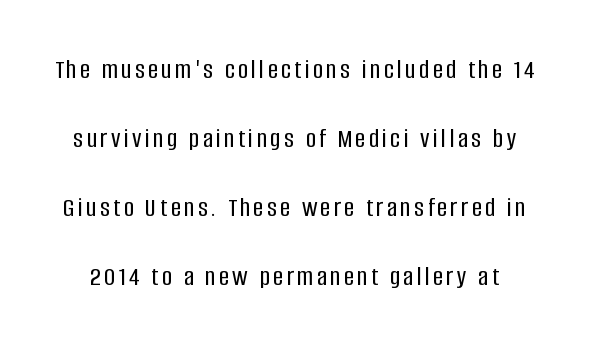
Unlike italic type, these characters show no tilt at all. The letters carry no serifs — their stems end cleanly without finishing strokes. The string is rendered with underlining switched off. Spacing verdict: proportional, widths tailored to each character. Line spacing here is loose.
